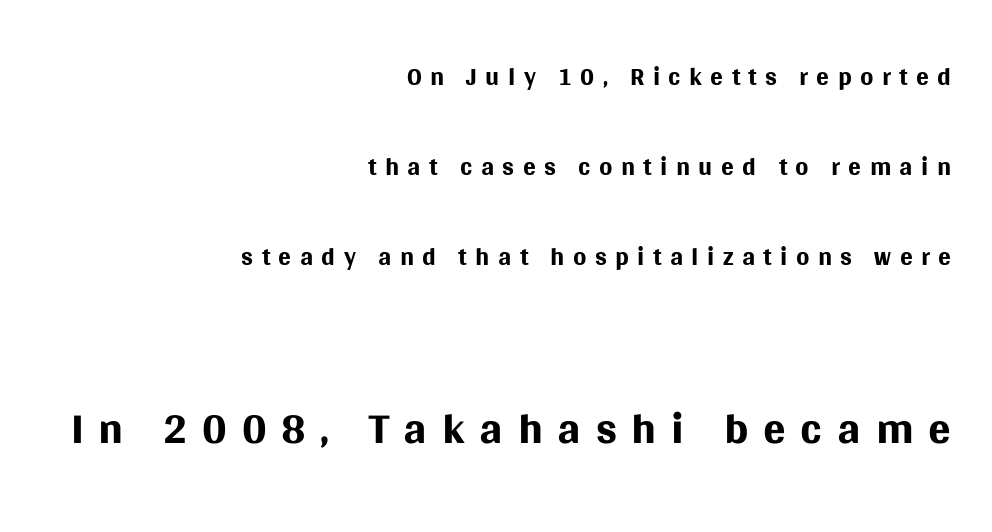
The image shows 67 px regular-weight sans-serif type, upright; set right-aligned, loose line spacing (2.37x), unusually wide letter spacing (+0.22 em), not underlined; the second (bottom) block is 1.76x larger; medium stroke contrast and a large x-height.
